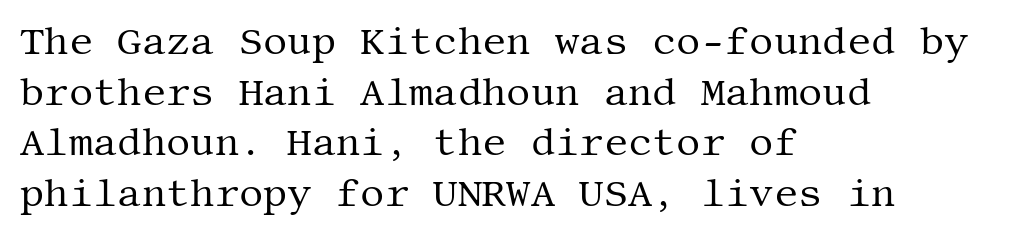
Line spacing here is normal. Compared with a typical body face, this is equally light or lighter still. The rendering keeps characters at their native spacing. Regarding serifs, this sample has them. You can tell it's not italic because the verticals are truly vertical. Line beginnings align vertically; line endings do not.
